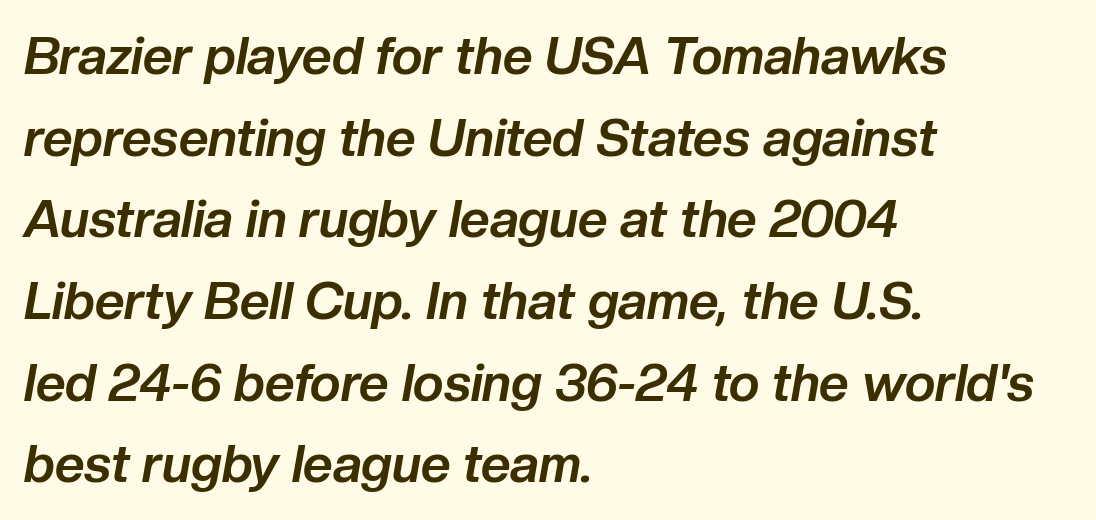
Q: Is the text bold? A: Yes.
Q: Is the text italic (slanted)? A: Yes, it leans right by about 10 degrees.
Q: Is the text underlined? A: No.
Q: How is the paragraph aligned? A: Left-aligned.
Q: Is the spacing between letters normal or unusually wide? A: Normal.
Q: Is the spacing between lines tight, normal or loose? A: Normal.
Q: Width (condensed, normal, or wide)? A: Normal.
Q: Stroke contrast? A: Low.
Q: x-height? A: Medium.
Q: Monospaced? A: No.
